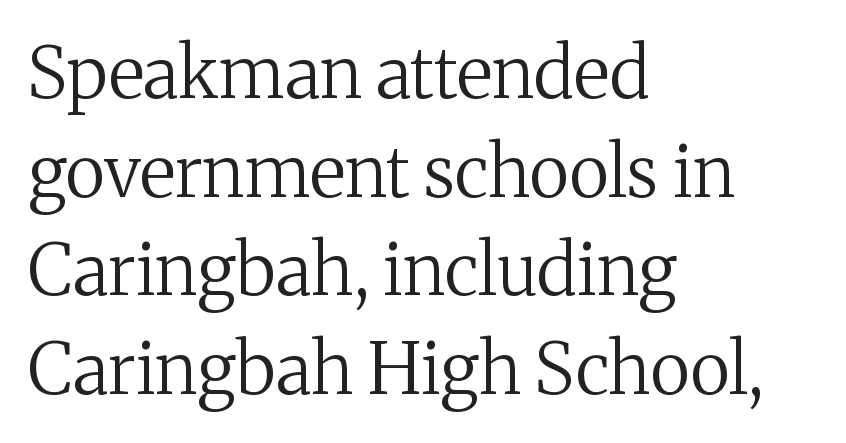
The image shows 71 px regular-weight serif type, upright; set left-aligned, normal line spacing (1.39x), normal letter spacing, not underlined; medium stroke contrast and a medium x-height.
